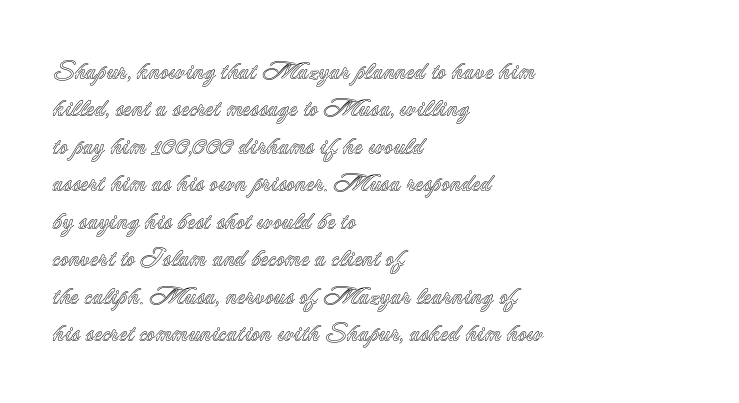
{"underline": "no", "align": "left", "line_spacing": "normal", "line_spacing_ratio": 1.56, "letter_spacing": "normal", "letter_spacing_em": 0.0, "glyph_px": 24}
